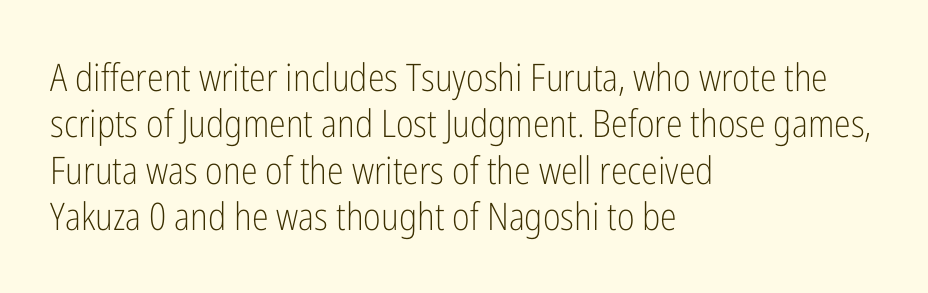
Each letter keeps its own natural width here, so spacing adapts to shape. Reading down the block, your eye returns to a fixed left position each line. Characters remain perfectly vertical along every line. Nope, no serifs anywhere on these letters.
